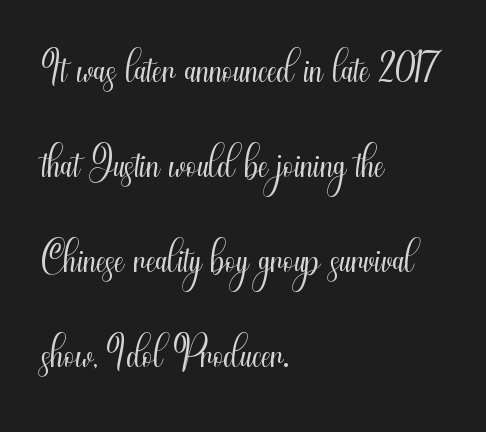
Here the designer chose a conventional face with non-uniform glyph widths. The strokes are not fattened; the text isn't bold. Is there much room between lines? A standard amount, neither cramped nor airy. You could call the tracking neutral — neither tight nor loose. Only glyphs here, with clear space below each row.
